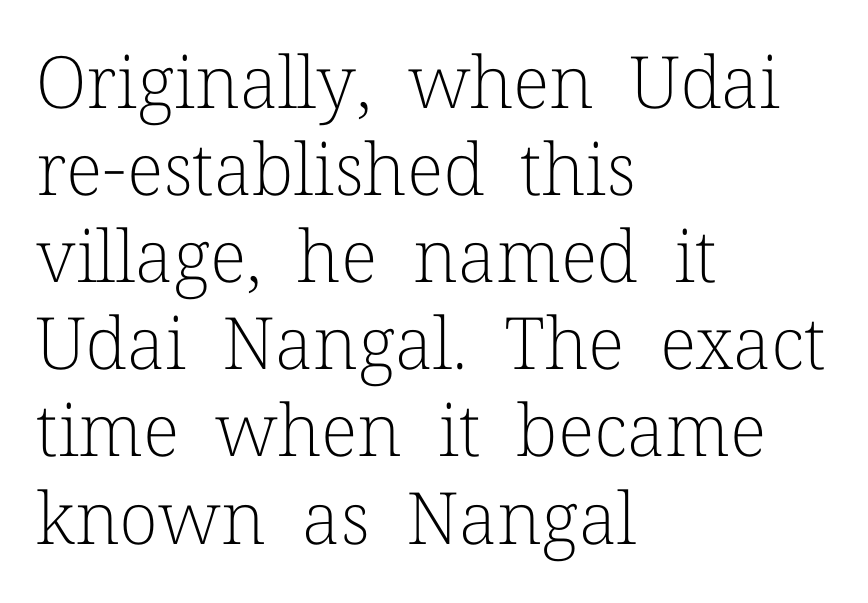
Nobody drew a line under any word here. Does extra space separate the letters? No, they use regular spacing. Note: serifs present on the glyphs. Looks like regular typesetting: each glyph gets only the width it needs. Horizontally, the lines are justified to the leading edge only. Every stem runs plumb, perpendicular to the baseline.
